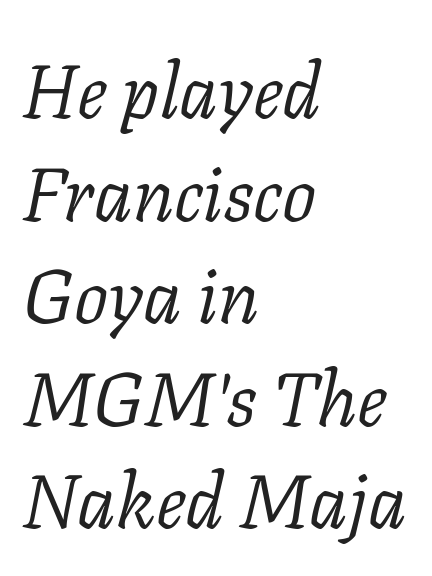
No extra ink here — the face is not bold. Underlining? Definitely not there. The specimen reads as italic at a glance. These lines sit exactly where default settings would place them. These lines are rendered in a variable-pitch font. Typeset ragged right — the left edge is the straight one.
